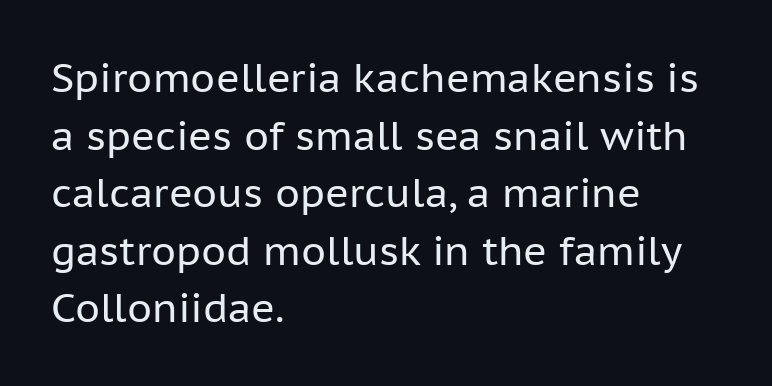
{"serif": "no", "italic": "no", "bold": "no", "weight": "regular", "width": "normal", "stroke_contrast": "low", "x_height": "medium", "monospaced": "no", "underline": "no", "align": "left", "line_spacing": "normal", "line_spacing_ratio": 1.44, "letter_spacing": "normal", "letter_spacing_em": 0.0, "glyph_px": 40}
